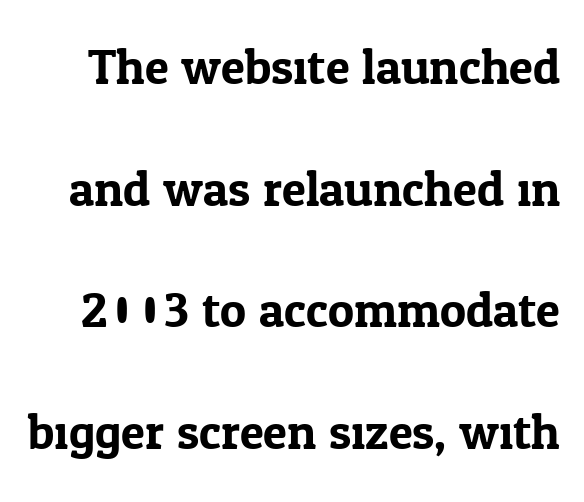
{"serif": "yes", "italic": "no", "width": "normal", "stroke_contrast": "low", "x_height": "medium", "monospaced": "no", "underline": "no", "line_spacing": "loose", "line_spacing_ratio": 2.48, "letter_spacing": "normal", "letter_spacing_em": 0.0, "glyph_px": 49}
